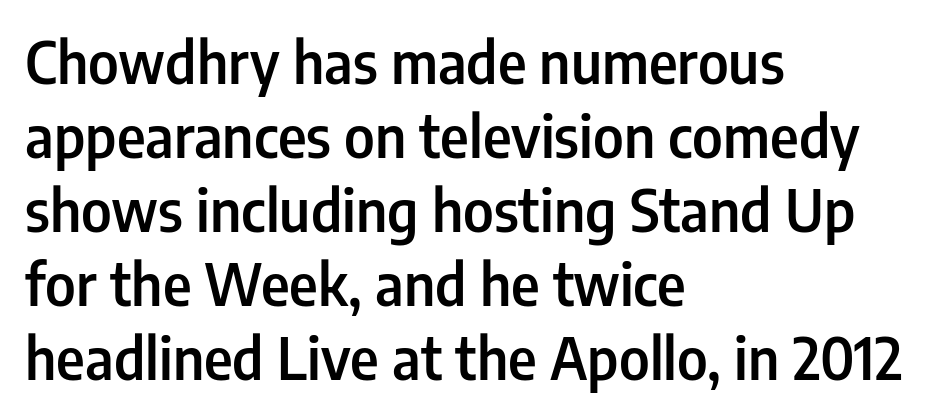
Font category for this specimen: sans-serif. The setting favours the left margin, as ordinary paragraphs usually do. A typesetter would call this proportional, since set widths differ per character. Clear beneath every line of the passage.
